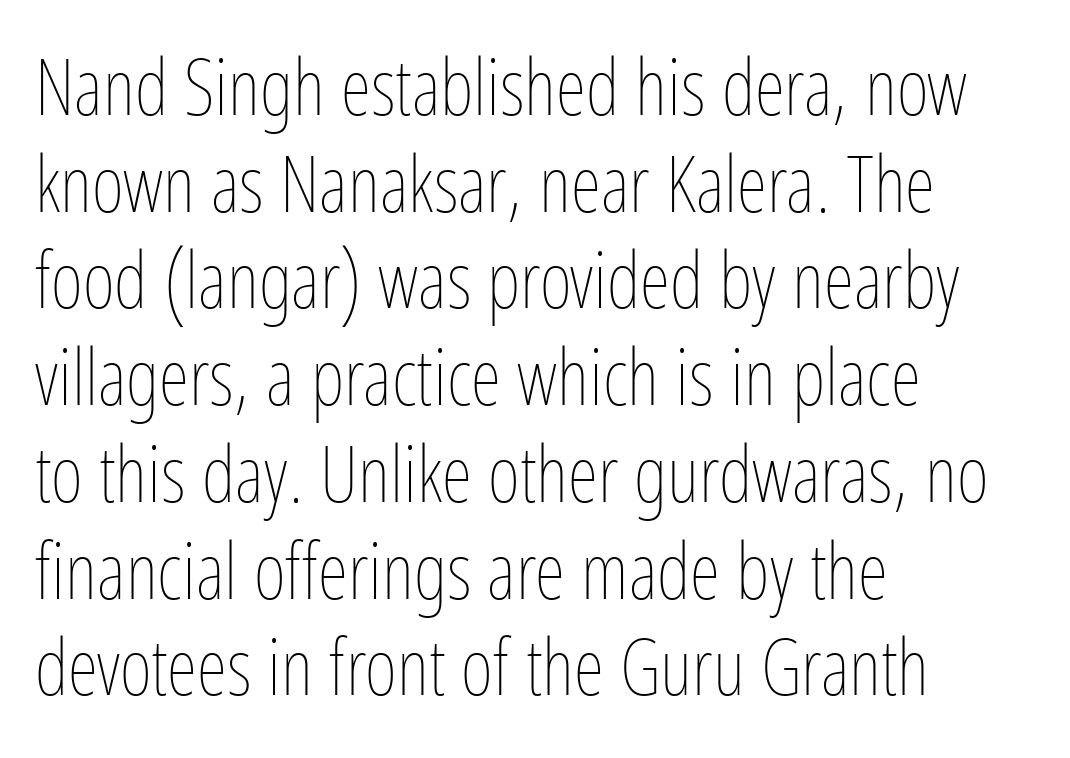
{"italic": "no", "bold": "no", "weight": "thin", "width": "condensed", "stroke_contrast": "low", "x_height": "medium", "monospaced": "no", "underline": "no", "align": "left", "line_spacing_ratio": 1.24, "letter_spacing": "normal", "letter_spacing_em": 0.0, "glyph_px": 78}
